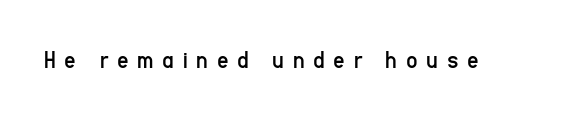
Q: Is the text bold? A: No.
Q: Is the text italic (slanted)? A: No, it is upright.
Q: Is the text underlined? A: No.
Q: Is the spacing between letters normal or unusually wide? A: Unusually wide.
